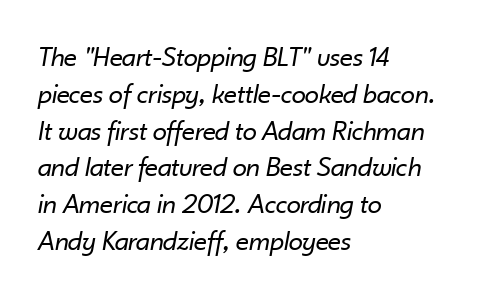
Q: Is the text bold? A: No.
Q: Is the text italic (slanted)? A: Yes, it leans right by about 10 degrees.
Q: Is the text underlined? A: No.
Q: How is the paragraph aligned? A: Left-aligned.
Q: Is the spacing between letters normal or unusually wide? A: Normal.
Q: Is the spacing between lines tight, normal or loose? A: Normal.
Q: Width (condensed, normal, or wide)? A: Normal.
Q: Stroke contrast? A: Low.
Q: x-height? A: Small.
Q: Monospaced? A: No.
